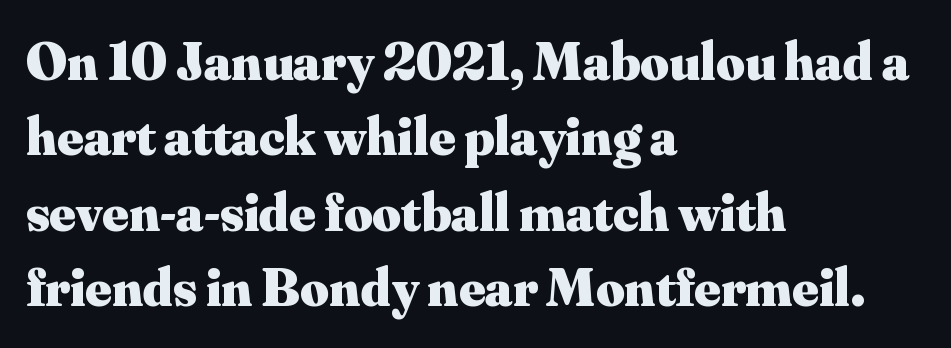
A serif font was chosen for this passage. The space between consecutive lines is moderate. Caption: multi-line text, flush left, ragged right. In terms of letterspacing, this is plain default setting. Proportional: the letters do not fall into vertical columns. Bare-footed words on every line.
